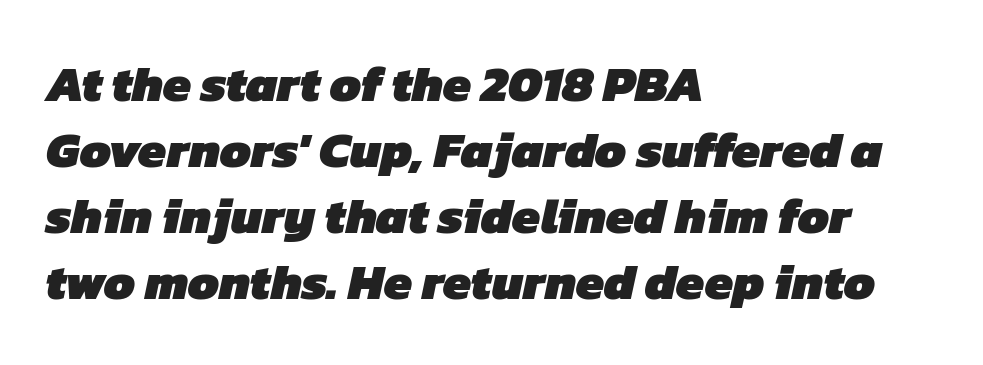
{"serif": "no", "bold": "yes", "weight": "heavy", "width": "normal", "stroke_contrast": "low", "x_height": "medium", "monospaced": "no", "underline": "no", "align": "left", "line_spacing": "normal", "line_spacing_ratio": 1.32, "letter_spacing": "normal", "letter_spacing_em": 0.0, "glyph_px": 50}
